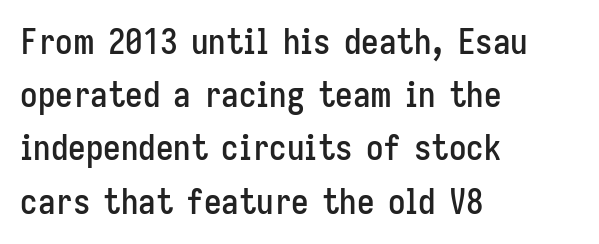
The rendering uses natural spacing where letterforms have individual widths. Nobody touched the tracking dial on this one. Nope, not italic — everything's standing straight. The space directly below the letters is spotless.
